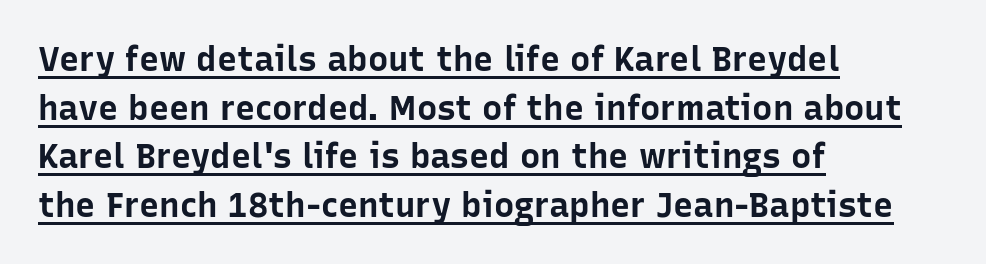
Q: Is the text bold? A: Yes.
Q: Is the text italic (slanted)? A: No, it is upright.
Q: Is the typeface a serif or a sans-serif typeface? A: Sans-serif.
Q: Is the text underlined? A: Yes.
Q: How is the paragraph aligned? A: Left-aligned.
Q: Is the spacing between letters normal or unusually wide? A: Normal.
Q: Is the spacing between lines tight, normal or loose? A: Normal.
Q: Width (condensed, normal, or wide)? A: Normal.
Q: Stroke contrast? A: Low.
Q: x-height? A: Medium.
Q: Monospaced? A: No.
